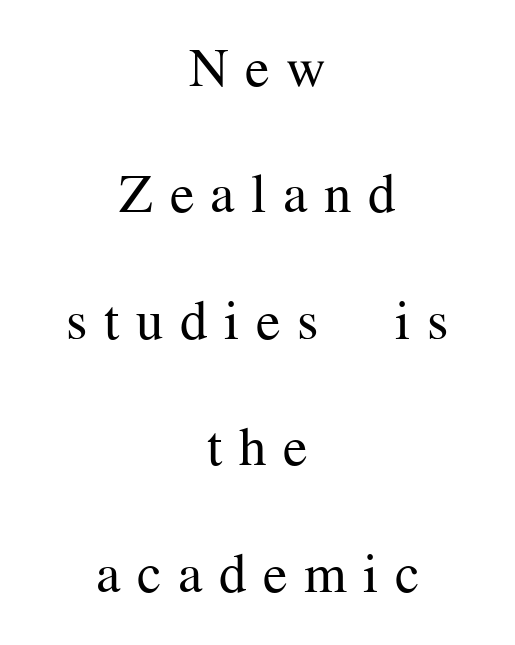
The image shows 55 px regular-weight serif type, upright; set centered, loose line spacing (2.3x), unusually wide letter spacing (+0.3 em), not underlined; medium stroke contrast and a medium x-height.
